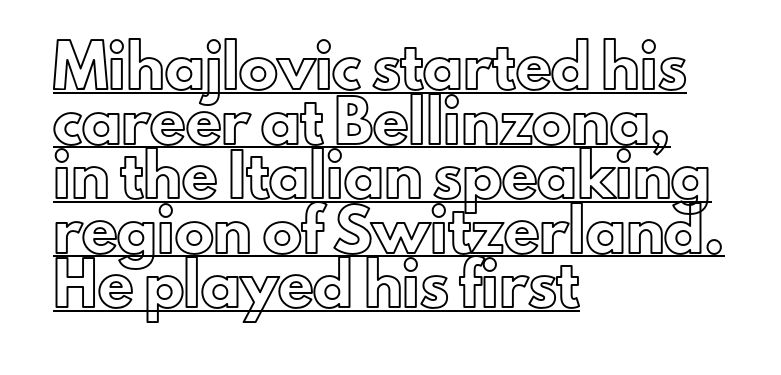
The image shows 39 px text type, upright; set left-aligned, normal line spacing (1.4x), normal letter spacing, underlined; a small x-height.
